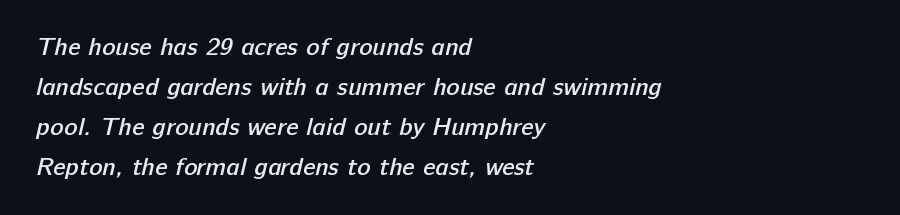
Q: Is the text bold? A: Semi-bold.
Q: Is the text underlined? A: No.
Q: How is the paragraph aligned? A: Left-aligned.
Q: Is the spacing between letters normal or unusually wide? A: Normal.
Q: Is the spacing between lines tight, normal or loose? A: Normal.
